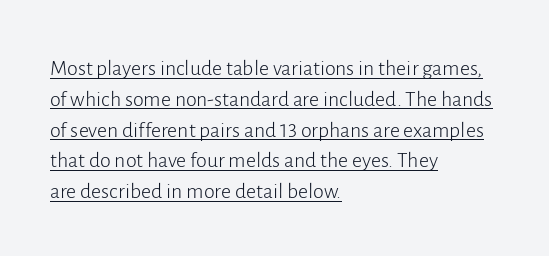
Q: Is the text bold? A: No.
Q: Is the text italic (slanted)? A: No, it is upright.
Q: Is the text underlined? A: Yes.
Q: How is the paragraph aligned? A: Left-aligned.
Q: Is the spacing between letters normal or unusually wide? A: Normal.
Q: Is the spacing between lines tight, normal or loose? A: Normal.
